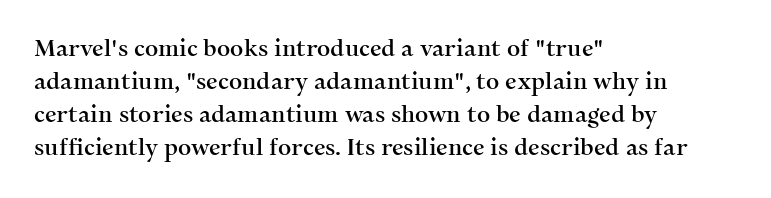
Q: Is the text italic (slanted)? A: No, it is upright.
Q: Is the text underlined? A: No.
Q: How is the paragraph aligned? A: Left-aligned.
Q: Is the spacing between letters normal or unusually wide? A: Normal.
Q: Is the spacing between lines tight, normal or loose? A: Normal.
